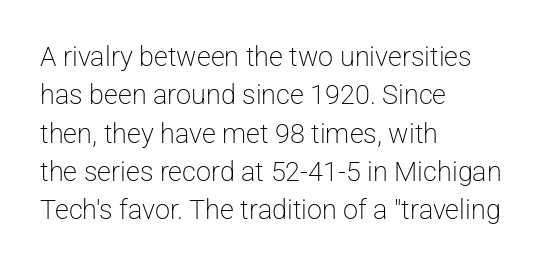
The image shows 27 px text type, upright; set left-aligned, normal line spacing (1.42x), normal letter spacing, not underlined.
